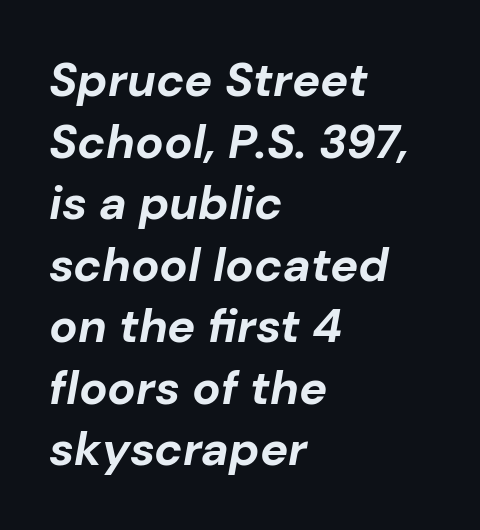
The passage shown has conventional tracking throughout. The ragged edge is on the right, which tells us the setting is flush left. The space between consecutive lines is moderate. The text carries the slant typical of an italic or oblique font. These lines are rendered in a variable-pitch font.
